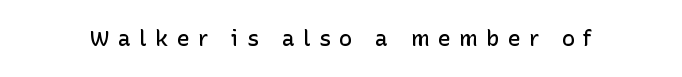
The image shows 22 px text type, upright; set unusually wide letter spacing (+0.37 em), not underlined.
